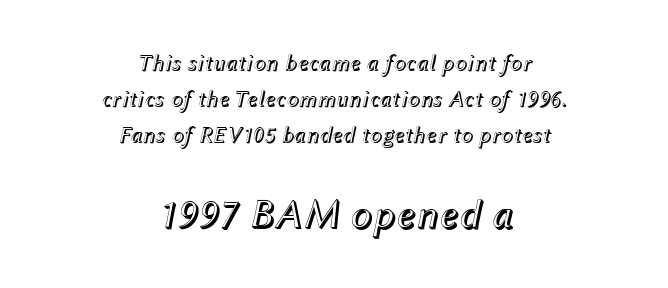
The image shows 41 px text type, italic (leaning right); set centered, normal line spacing (1.57x), normal letter spacing, not underlined; the second (bottom) block is 1.78x larger; a medium x-height.
